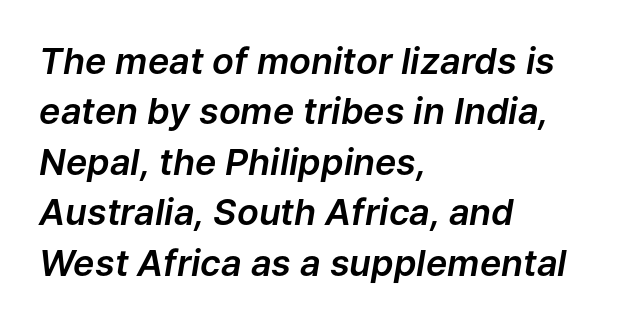
The image shows 36 px text type, italic (leaning right); set left-aligned, normal line spacing (1.4x), normal letter spacing, not underlined; low stroke contrast and a medium x-height.
